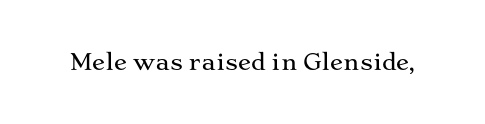
Q: Is the text italic (slanted)? A: No, it is upright.
Q: Is the text underlined? A: No.
Q: Is the spacing between letters normal or unusually wide? A: Normal.
